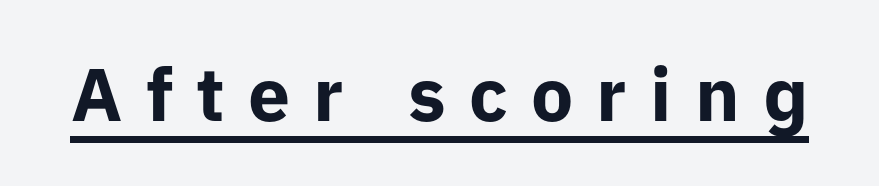
The font family rendered here belongs to the sans-serif group. Unlike italic type, these characters show no tilt at all. Display-style spreading of the glyphs; the letterfit is very open. The rendering uses natural spacing where letterforms have individual widths. The specimen includes a rule beneath the text block's lines.
